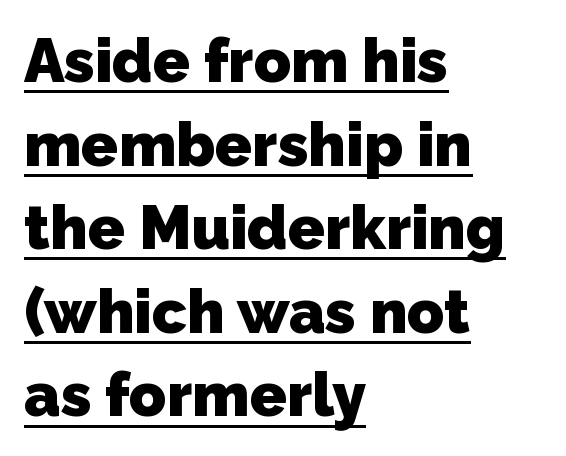
Q: Is the text bold? A: Yes.
Q: Is the typeface a serif or a sans-serif typeface? A: Sans-serif.
Q: Is the text underlined? A: Yes.
Q: How is the paragraph aligned? A: Left-aligned.
Q: Is the spacing between letters normal or unusually wide? A: Normal.
Q: Is the spacing between lines tight, normal or loose? A: Normal.
Q: Width (condensed, normal, or wide)? A: Normal.
Q: Stroke contrast? A: Low.
Q: x-height? A: Medium.
Q: Monospaced? A: No.
